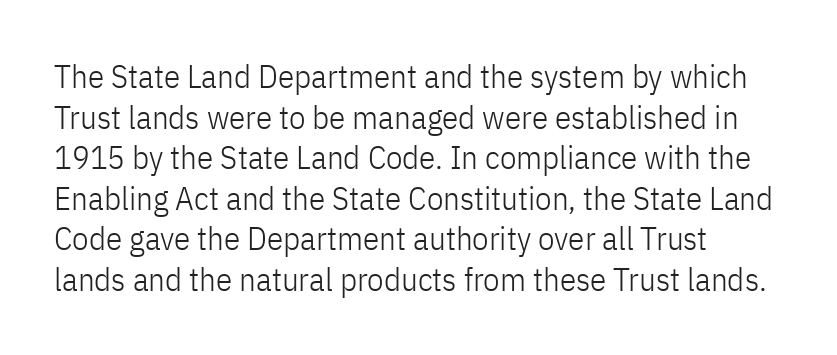
{"serif": "no", "italic": "no", "bold": "no", "weight": "light", "width": "condensed", "stroke_contrast": "low", "x_height": "medium", "monospaced": "no", "underline": "no", "align": "left", "line_spacing_ratio": 1.23, "letter_spacing": "normal", "letter_spacing_em": 0.0, "glyph_px": 33}
